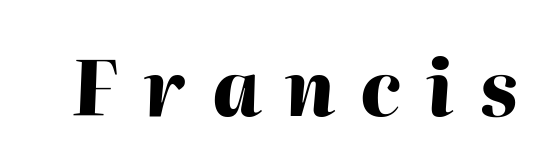
The axis of the letterforms is tilted away from vertical. Descenders are the only things crossing below the line. How heavy is the stroke? Heavy — this is a bold. Think of a printed novel: that variable character pitch is what you see here.
